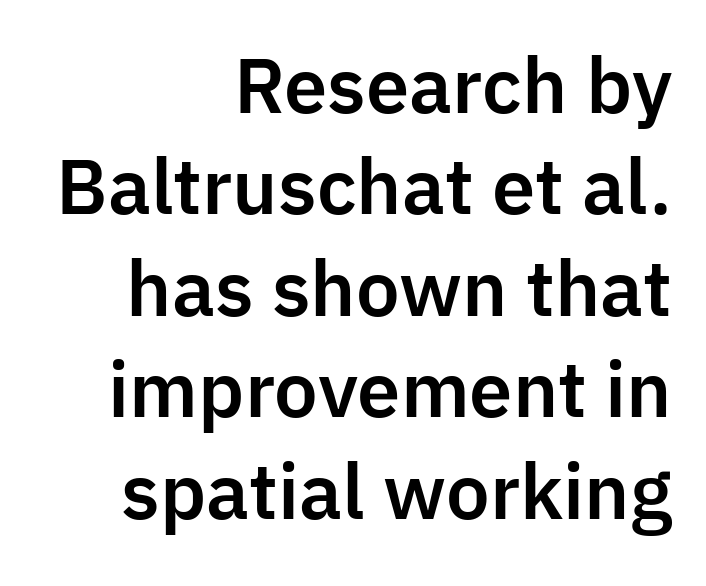
The passage shown stacks its lines at a standard gap. This sample uses plain, unmodified letter spacing. A student would call this right alignment; a typographer would say flush right, rag left. The face used here is proportionally spaced, like ordinary book or web type. No italicization has been applied; the sample stays upright. Type style note: lacks serifs.
